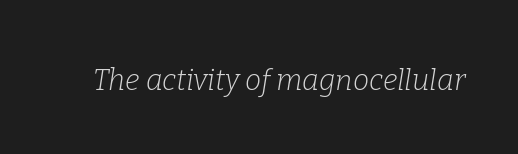
{"serif": "yes", "italic": "yes", "lean": "right", "slant_degrees": 9, "bold": "no", "weight": "light", "width": "normal", "stroke_contrast": "low", "x_height": "medium", "monospaced": "no", "underline": "no", "letter_spacing": "normal", "letter_spacing_em": 0.0, "glyph_px": 29}
